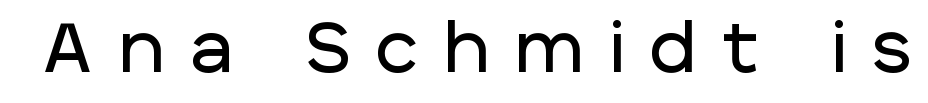
{"serif": "no", "italic": "no", "width": "normal", "stroke_contrast": "low", "x_height": "large", "monospaced": "no", "underline": "no", "letter_spacing": "wide", "letter_spacing_em": 0.39, "glyph_px": 68}
